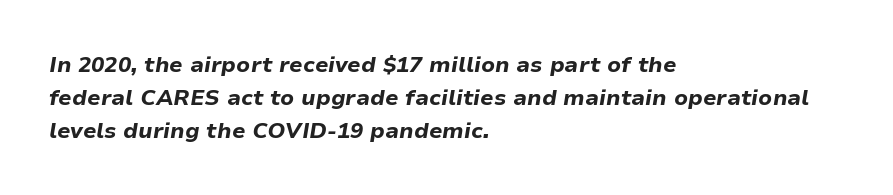
Q: Is the text bold? A: Yes.
Q: Is the text italic (slanted)? A: Yes, it leans right by about 9 degrees.
Q: Is the text underlined? A: No.
Q: How is the paragraph aligned? A: Left-aligned.
Q: Is the spacing between letters normal or unusually wide? A: Normal.
Q: Is the spacing between lines tight, normal or loose? A: Normal.
